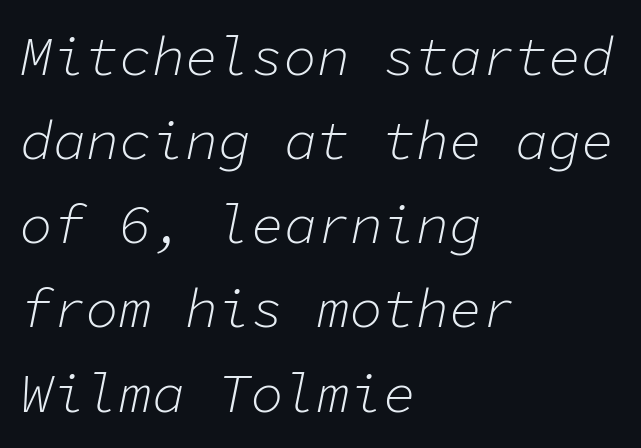
{"italic": "yes", "lean": "right", "slant_degrees": 11, "bold": "no", "weight": "light", "width": "normal", "stroke_contrast": "low", "x_height": "medium", "monospaced": "yes", "underline": "no", "align": "left", "line_spacing": "normal", "line_spacing_ratio": 1.53, "letter_spacing": "normal", "letter_spacing_em": 0.0, "glyph_px": 55}
